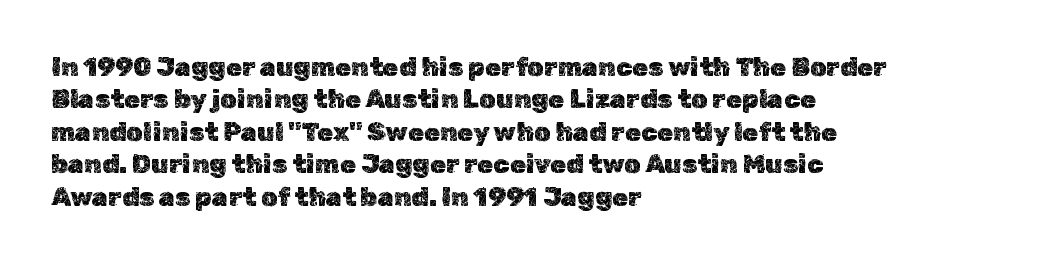
Q: Is the text italic (slanted)? A: No, it is upright.
Q: Is the text underlined? A: No.
Q: How is the paragraph aligned? A: Left-aligned.
Q: Is the spacing between letters normal or unusually wide? A: Normal.
Q: Is the spacing between lines tight, normal or loose? A: Normal.
